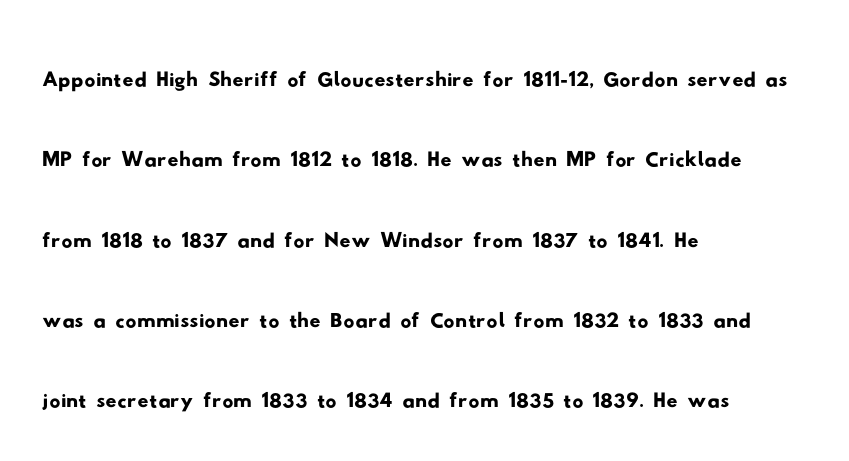
The image shows 55 px wide sans-serif type; set left-aligned, normal line spacing (1.46x), normal letter spacing, not underlined; low stroke contrast and a small x-height.
